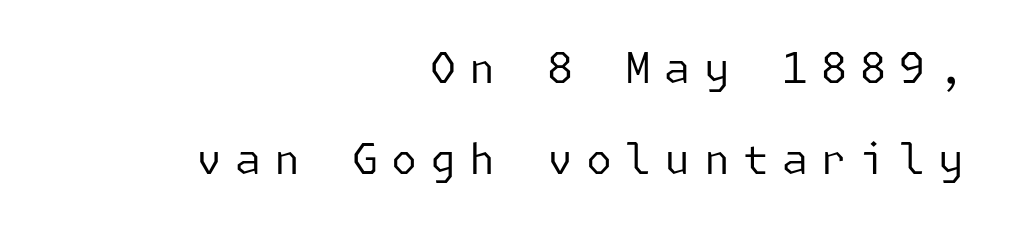
The image shows 42 px regular-weight sans-serif type, upright; set right-aligned, loose line spacing (2.17x), unusually wide letter spacing (+0.31 em), not underlined; low stroke contrast and a medium x-height.
